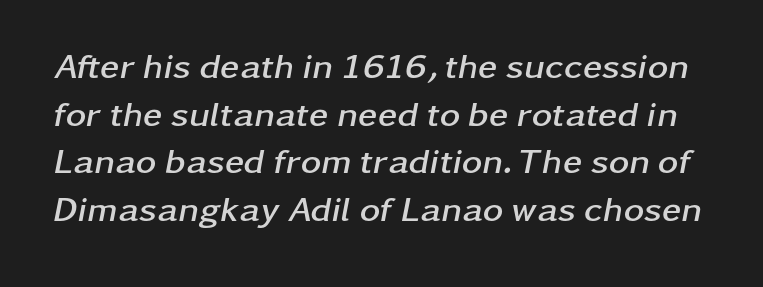
Q: Is the text bold? A: Yes.
Q: Is the text italic (slanted)? A: Yes, it leans right by about 11 degrees.
Q: Is the text underlined? A: No.
Q: Is the spacing between letters normal or unusually wide? A: Normal.
Q: Is the spacing between lines tight, normal or loose? A: Normal.
Q: Width (condensed, normal, or wide)? A: Wide.
Q: Stroke contrast? A: Low.
Q: x-height? A: Medium.
Q: Monospaced? A: No.
